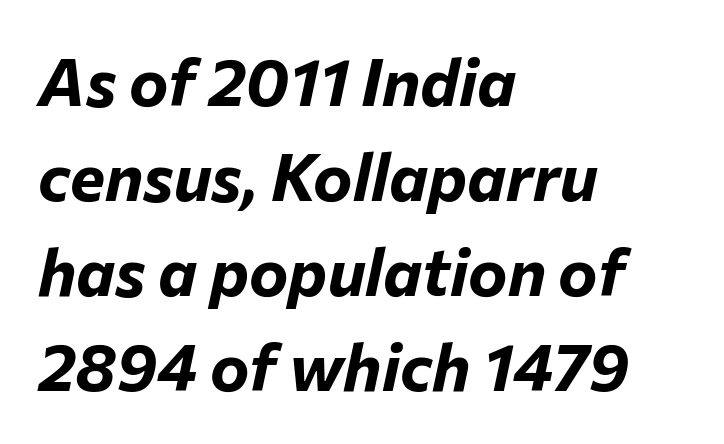
{"italic": "yes", "lean": "right", "slant_degrees": 12, "bold": "yes", "weight": "bold", "width": "normal", "stroke_contrast": "low", "x_height": "medium", "monospaced": "no", "underline": "no", "align": "left", "line_spacing": "normal", "line_spacing_ratio": 1.44, "letter_spacing": "normal", "letter_spacing_em": 0.0, "glyph_px": 66}
